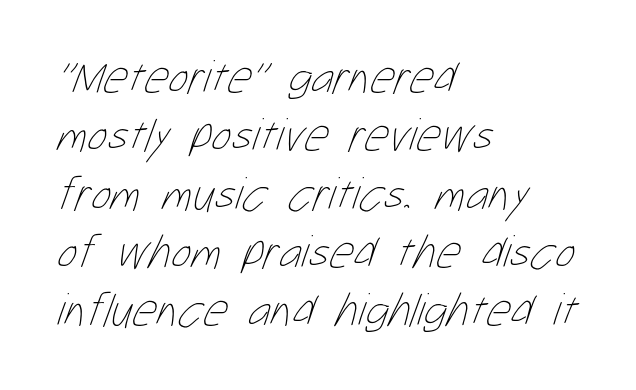
Characters follow at the spacing the type designer built in. Think of a printed novel: that variable character pitch is what you see here. Any mark beneath the type? The region is blank. The letterforms sit at book weight or below. The passage is arranged the way most books set body copy — flush left.
